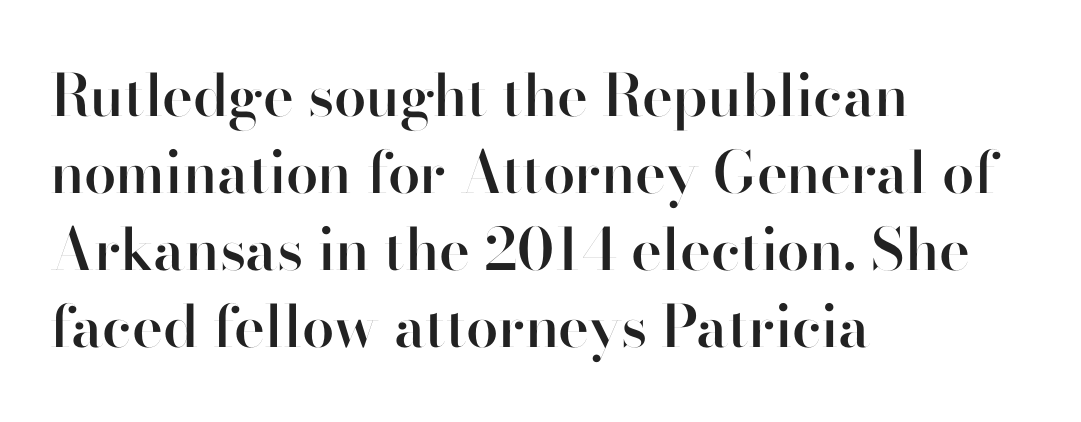
Q: Is the text bold? A: Semi-bold.
Q: Is the text italic (slanted)? A: No, it is upright.
Q: Is the typeface a serif or a sans-serif typeface? A: Sans-serif.
Q: Is the text underlined? A: No.
Q: How is the paragraph aligned? A: Left-aligned.
Q: Is the spacing between letters normal or unusually wide? A: Normal.
Q: Is the spacing between lines tight, normal or loose? A: Normal.
Q: Width (condensed, normal, or wide)? A: Normal.
Q: Stroke contrast? A: High.
Q: x-height? A: Small.
Q: Monospaced? A: No.
